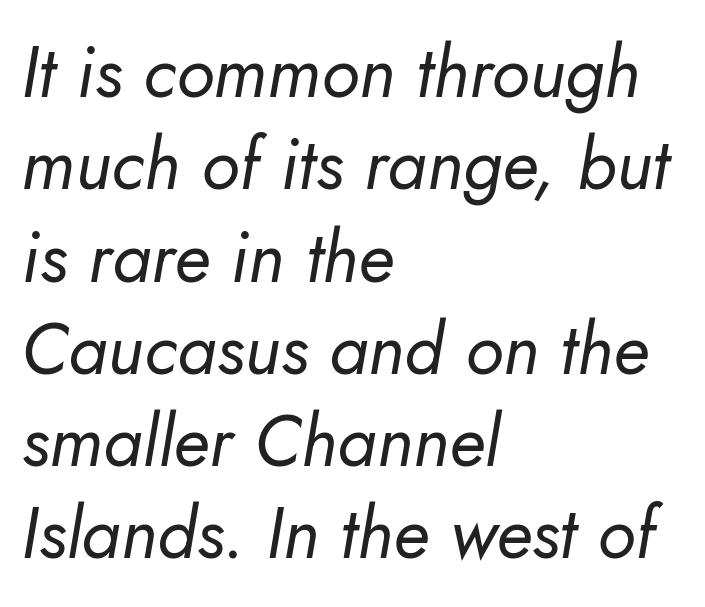
Q: Is the text bold? A: No.
Q: Is the text italic (slanted)? A: Yes, it leans right by about 5 degrees.
Q: Is the text underlined? A: No.
Q: How is the paragraph aligned? A: Left-aligned.
Q: Is the spacing between letters normal or unusually wide? A: Normal.
Q: Is the spacing between lines tight, normal or loose? A: Normal.
Q: Width (condensed, normal, or wide)? A: Normal.
Q: Stroke contrast? A: Low.
Q: x-height? A: Small.
Q: Monospaced? A: No.
